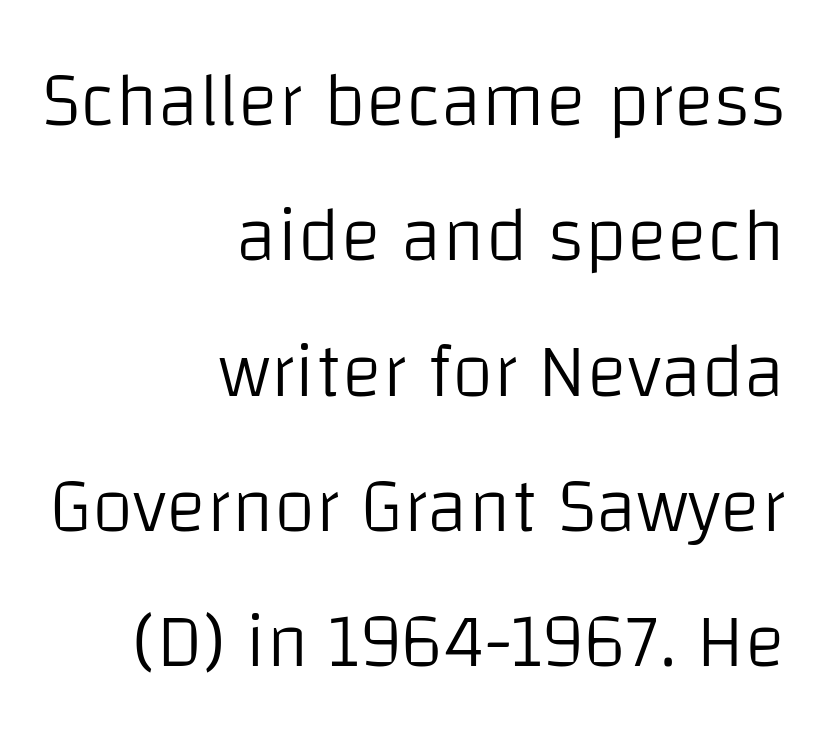
Q: Is the text bold? A: No.
Q: Is the text italic (slanted)? A: No, it is upright.
Q: Is the typeface a serif or a sans-serif typeface? A: Sans-serif.
Q: Is the text underlined? A: No.
Q: How is the paragraph aligned? A: Right-aligned.
Q: Is the spacing between letters normal or unusually wide? A: Normal.
Q: Width (condensed, normal, or wide)? A: Normal.
Q: Stroke contrast? A: Low.
Q: x-height? A: Large.
Q: Monospaced? A: No.
